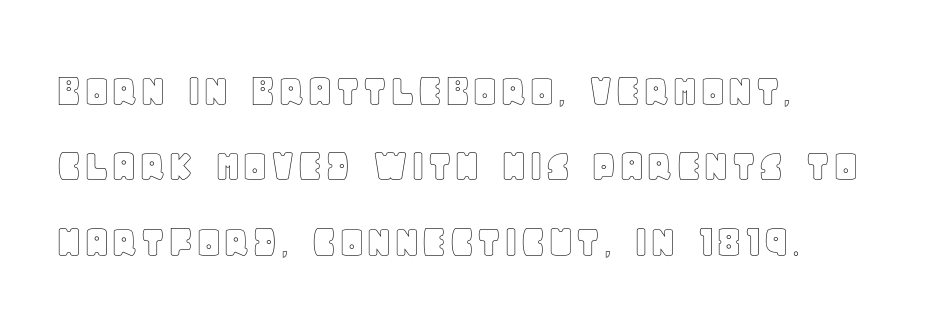
Q: Is the text italic (slanted)? A: No, it is upright.
Q: Is the text underlined? A: No.
Q: How is the paragraph aligned? A: Left-aligned.
Q: Is the spacing between letters normal or unusually wide? A: Normal.
Q: Is the spacing between lines tight, normal or loose? A: Normal.
Q: Width (condensed, normal, or wide)? A: Normal.
Q: x-height? A: Large.
Q: Monospaced? A: No.
